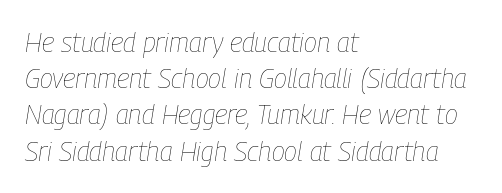
{"italic": "yes", "lean": "right", "slant_degrees": 9, "bold": "no", "underline": "no", "align": "left", "line_spacing": "normal", "line_spacing_ratio": 1.34, "letter_spacing": "normal", "letter_spacing_em": 0.0, "glyph_px": 27}
